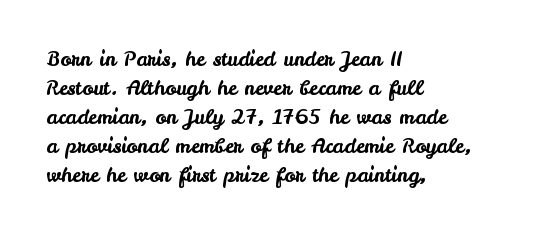
Rows of type keep a routine distance in the vertical direction. Is the block centered? No — it sits flush against the left margin. Letters rest on an invisible, unmarked baseline.
